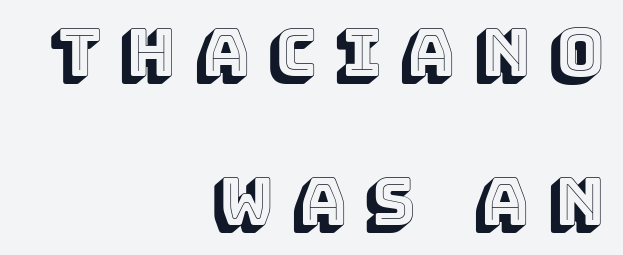
{"italic": "no", "width": "normal", "x_height": "large", "monospaced": "no", "underline": "no", "align": "right", "line_spacing": "loose", "line_spacing_ratio": 2.29, "letter_spacing": "wide", "letter_spacing_em": 0.3, "glyph_px": 65}
